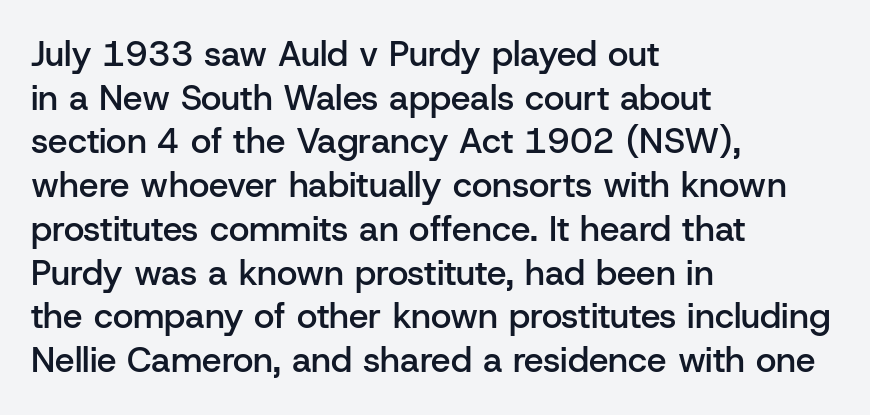
{"serif": "no", "italic": "no", "bold": "semi", "weight": "semibold", "width": "normal", "stroke_contrast": "low", "x_height": "medium", "monospaced": "no", "underline": "no", "align": "left", "line_spacing": "normal", "line_spacing_ratio": 1.25, "letter_spacing": "normal", "letter_spacing_em": 0.0, "glyph_px": 35}
